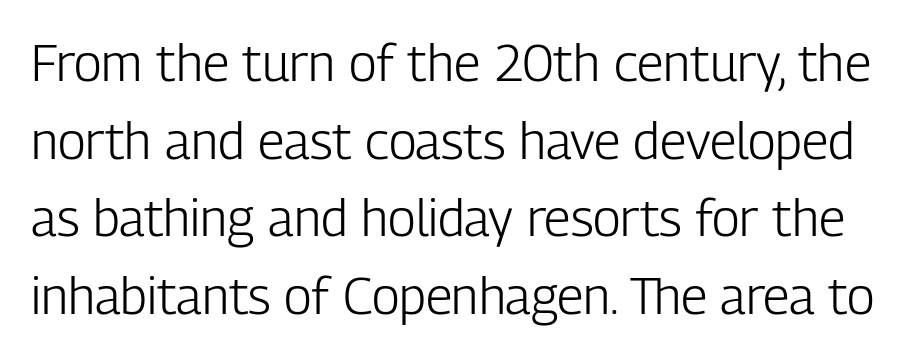
The image shows 51 px light, condensed sans-serif type, upright; set normal line spacing (1.52x), normal letter spacing, not underlined; low stroke contrast and a medium x-height.
